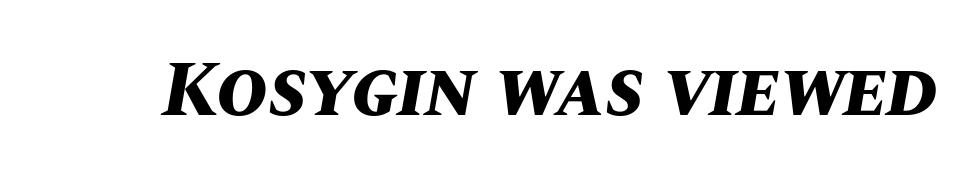
Q: Is the text bold? A: Yes.
Q: Is the text italic (slanted)? A: Yes, it leans right by about 10 degrees.
Q: Is the text underlined? A: No.
Q: Is the spacing between letters normal or unusually wide? A: Normal.
Q: Width (condensed, normal, or wide)? A: Normal.
Q: Stroke contrast? A: Medium.
Q: x-height? A: Large.
Q: Monospaced? A: No.
